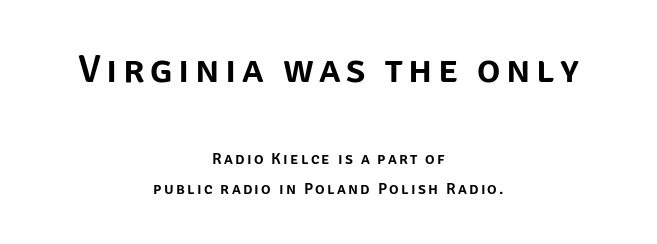
The letters advance in unequal steps, a hallmark of proportional type. Quick note: underline off. The setting favours the middle, as headings and verse often do. To sum up the face: it is a sans, with no serifs. Type size steps down from the first block to the second. Unlike italic type, these characters show no tilt at all.
